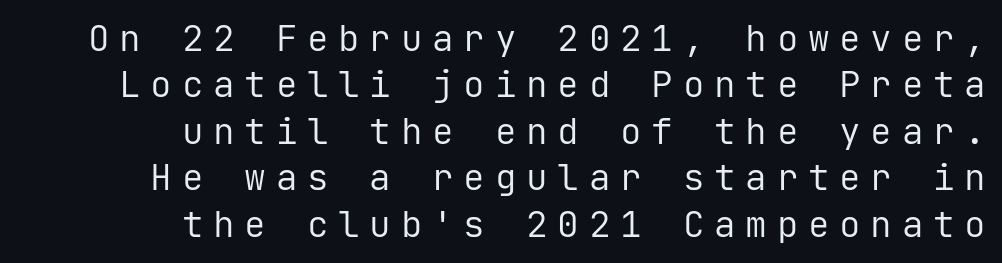
{"serif": "no", "italic": "no", "bold": "no", "weight": "regular", "width": "normal", "stroke_contrast": "low", "x_height": "medium", "monospaced": "yes", "underline": "no", "align": "right", "line_spacing": "normal", "line_spacing_ratio": 1.29, "letter_spacing": "wide", "letter_spacing_em": 0.27, "glyph_px": 36}
